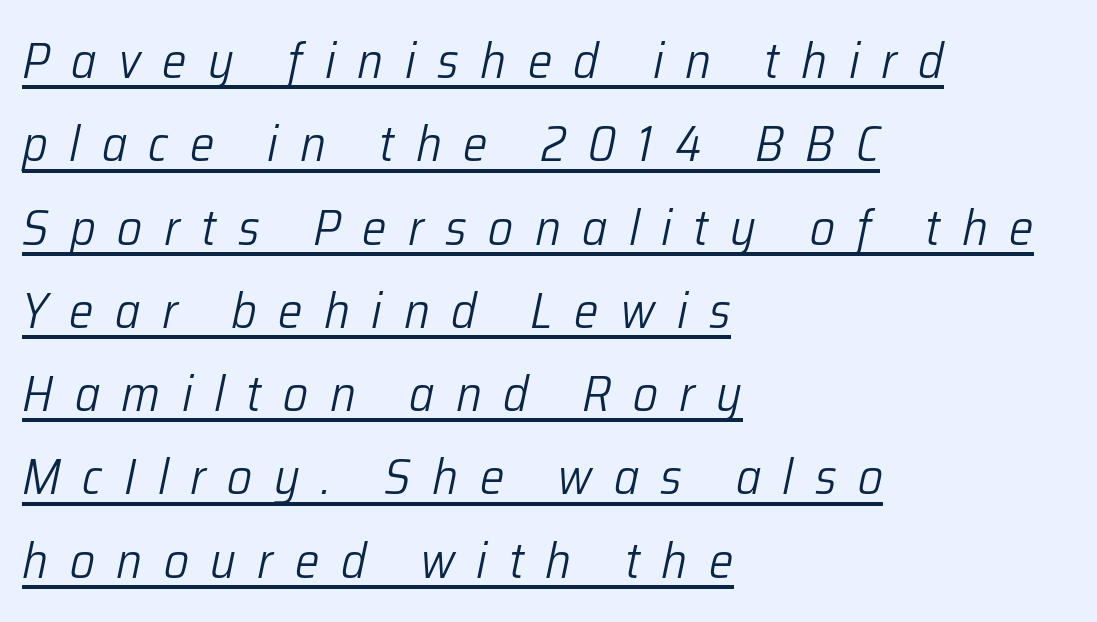
Q: Is the text bold? A: No.
Q: Is the text italic (slanted)? A: Yes, it leans right by about 12 degrees.
Q: Is the text underlined? A: Yes.
Q: How is the paragraph aligned? A: Left-aligned.
Q: Is the spacing between letters normal or unusually wide? A: Unusually wide.
Q: Is the spacing between lines tight, normal or loose? A: Normal.
Q: Width (condensed, normal, or wide)? A: Normal.
Q: Stroke contrast? A: Low.
Q: x-height? A: Medium.
Q: Monospaced? A: No.
